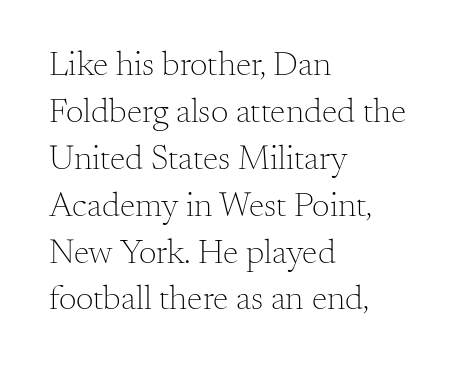
{"serif": "yes", "italic": "no", "bold": "no", "weight": "light", "width": "normal", "stroke_contrast": "medium", "x_height": "small", "monospaced": "no", "underline": "no", "align": "left", "line_spacing": "normal", "line_spacing_ratio": 1.34, "letter_spacing": "normal", "letter_spacing_em": 0.0, "glyph_px": 35}
